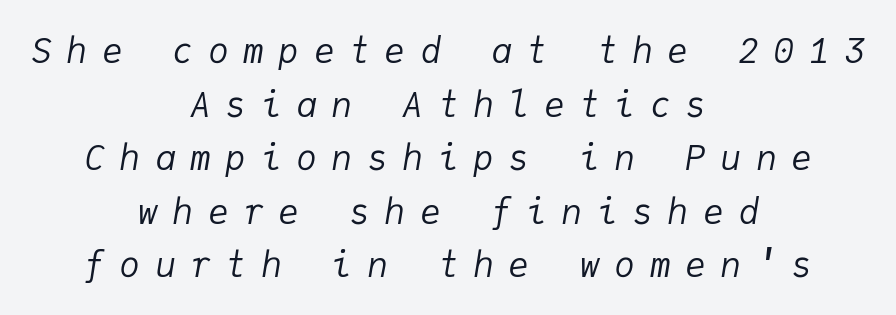
{"italic": "yes", "lean": "right", "slant_degrees": 9, "bold": "no", "weight": "regular", "width": "normal", "stroke_contrast": "low", "x_height": "medium", "monospaced": "yes", "underline": "no", "align": "center", "line_spacing": "normal", "line_spacing_ratio": 1.53, "letter_spacing": "wide", "letter_spacing_em": 0.41, "glyph_px": 35}
